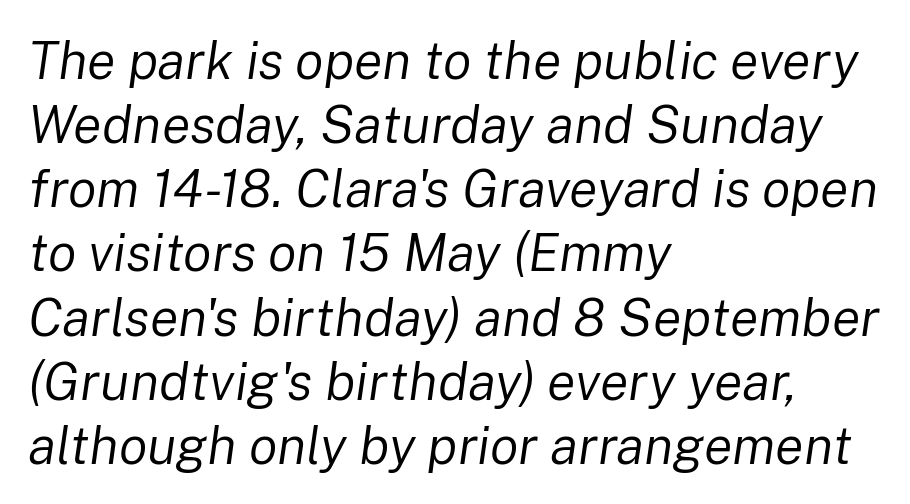
The image shows 53 px regular-weight type, italic (leaning right); set left-aligned, line spacing 1.21x, normal letter spacing, not underlined; low stroke contrast and a medium x-height.
